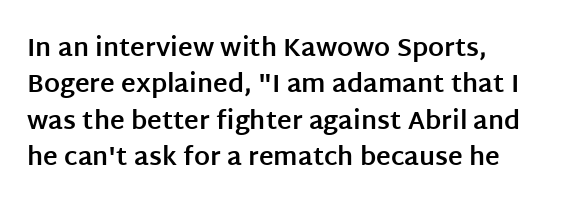
The image shows 25 px bold type, upright; set left-aligned, normal line spacing (1.46x), normal letter spacing, not underlined.
